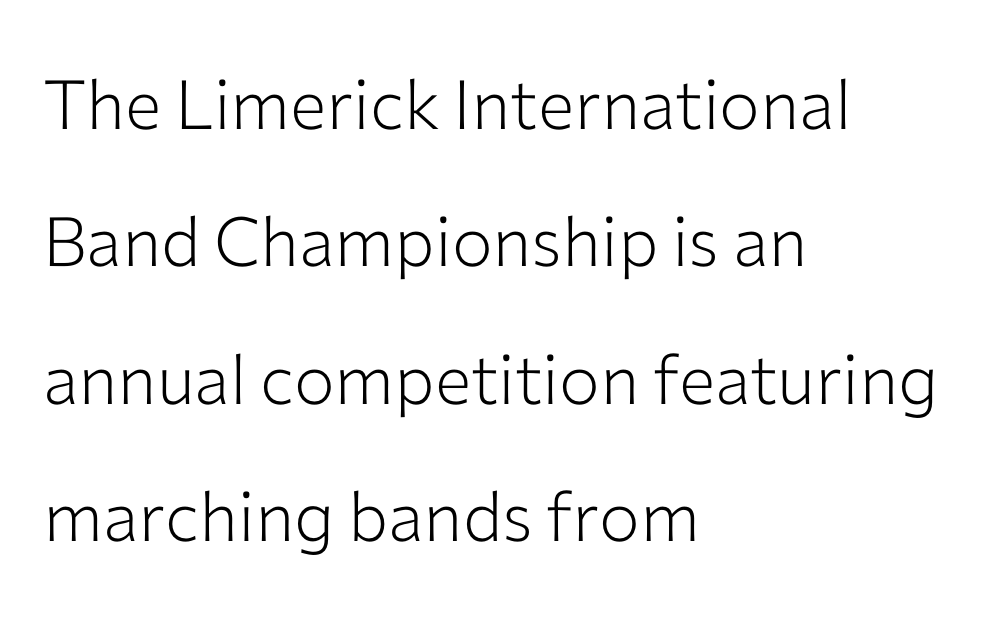
Q: Is the text bold? A: No.
Q: Is the text italic (slanted)? A: No, it is upright.
Q: Is the typeface a serif or a sans-serif typeface? A: Sans-serif.
Q: Is the text underlined? A: No.
Q: How is the paragraph aligned? A: Left-aligned.
Q: Is the spacing between letters normal or unusually wide? A: Normal.
Q: Is the spacing between lines tight, normal or loose? A: Loose.
Q: Width (condensed, normal, or wide)? A: Normal.
Q: Stroke contrast? A: Low.
Q: x-height? A: Medium.
Q: Monospaced? A: No.
